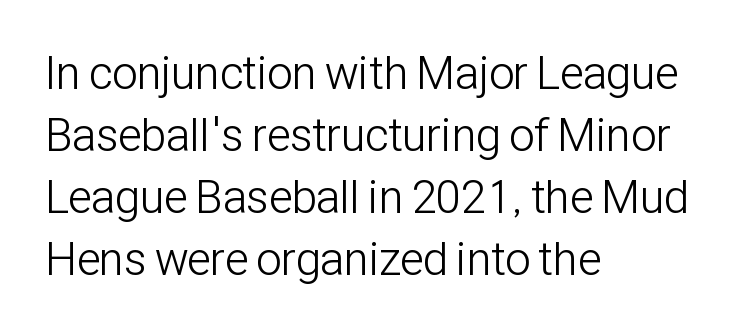
{"serif": "no", "italic": "no", "bold": "no", "weight": "light", "width": "condensed", "stroke_contrast": "low", "x_height": "medium", "monospaced": "no", "underline": "no", "align": "left", "line_spacing": "normal", "line_spacing_ratio": 1.35, "letter_spacing": "normal", "letter_spacing_em": 0.0, "glyph_px": 46}
